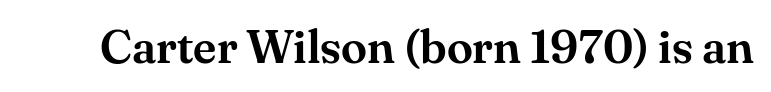
Q: Is the text italic (slanted)? A: No, it is upright.
Q: Is the typeface a serif or a sans-serif typeface? A: Serif.
Q: Is the text underlined? A: No.
Q: Is the spacing between letters normal or unusually wide? A: Normal.
Q: Width (condensed, normal, or wide)? A: Normal.
Q: Stroke contrast? A: Medium.
Q: x-height? A: Small.
Q: Monospaced? A: No.
